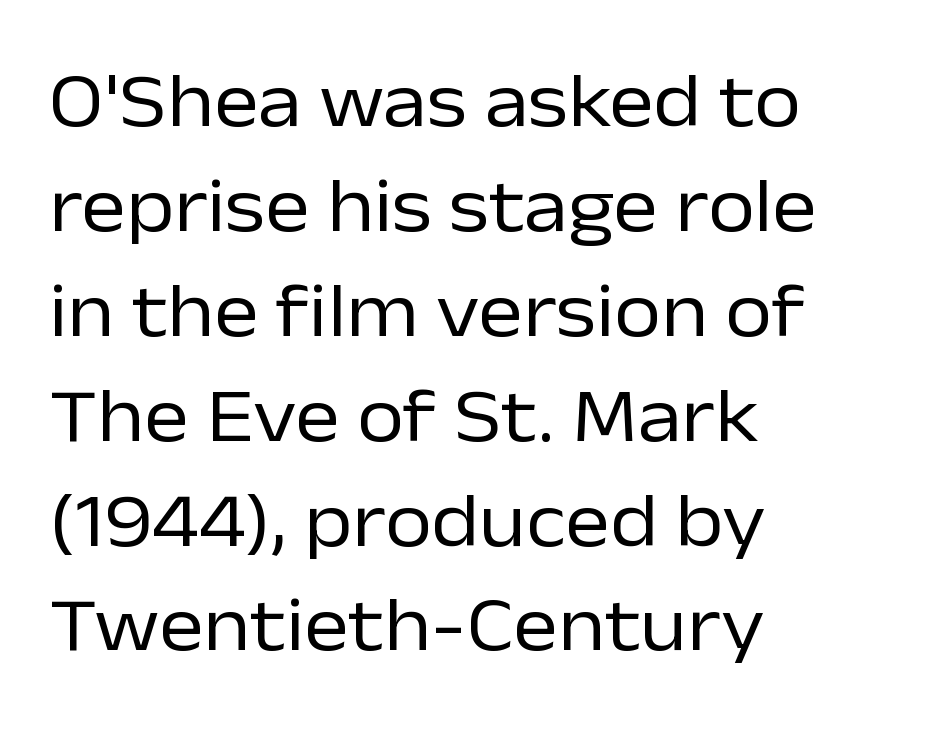
The image shows 76 px regular-weight sans-serif type, upright; set left-aligned, normal line spacing (1.38x), normal letter spacing, not underlined; low stroke contrast and a medium x-height.
